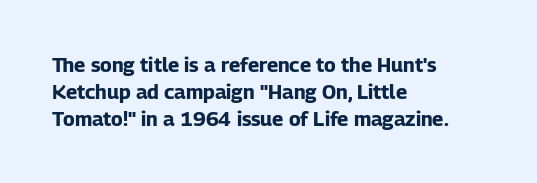
Q: Is the text bold? A: Yes.
Q: Is the text italic (slanted)? A: No, it is upright.
Q: Is the text underlined? A: No.
Q: How is the paragraph aligned? A: Left-aligned.
Q: Is the spacing between letters normal or unusually wide? A: Normal.
Q: Is the spacing between lines tight, normal or loose? A: Normal.
